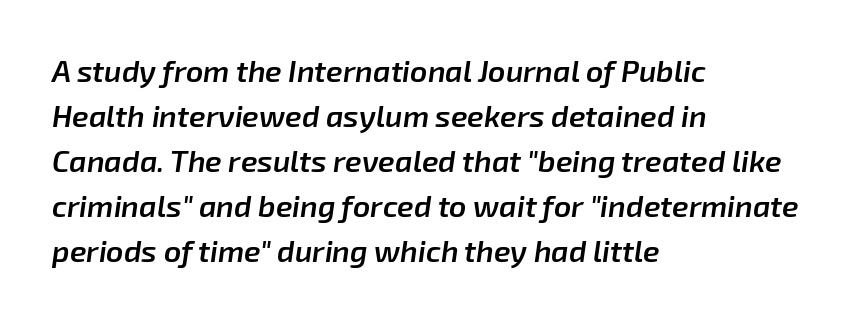
The image shows 30 px semibold type, italic (leaning right); set left-aligned, normal line spacing (1.5x), normal letter spacing, not underlined; low stroke contrast and a medium x-height.
